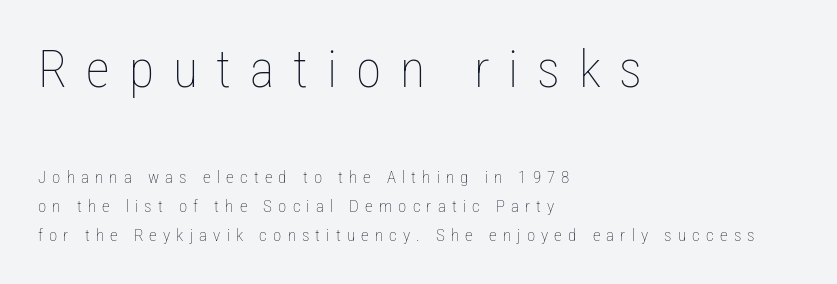
Descenders are the only things crossing below the line. Which of the two is more prominent by size? The first, at the top. The letters look calm and open, with moderate or lighter stems. A typesetter would call this proportional, since set widths differ per character. Every character sits straight up, as roman type does.
